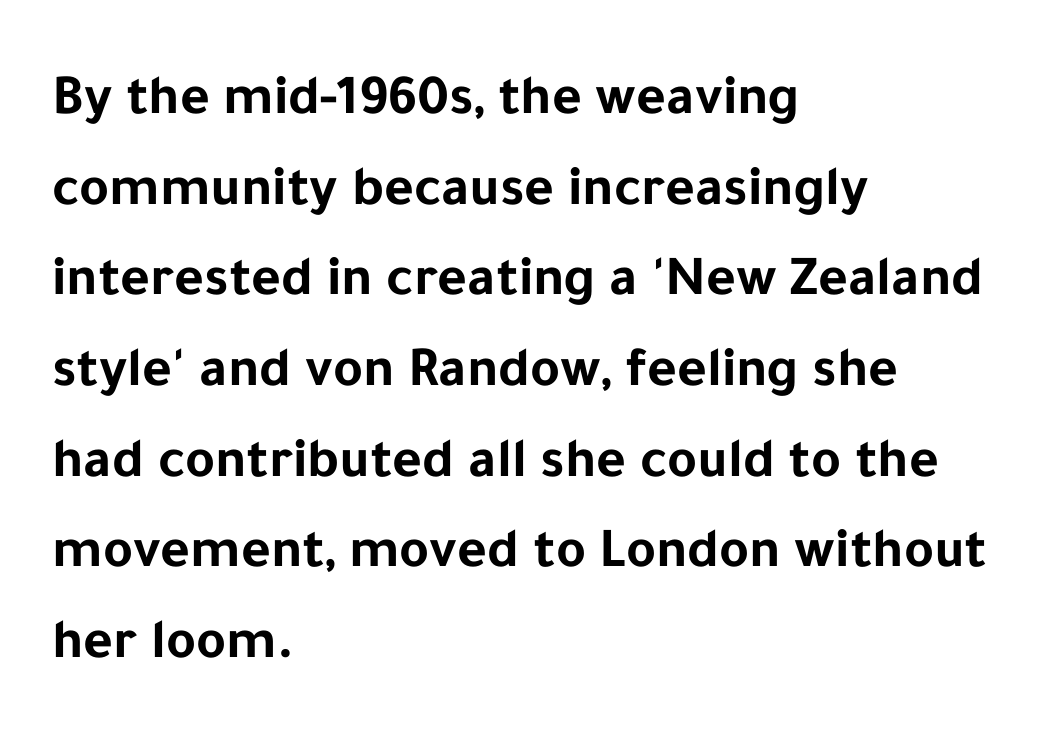
Q: Is the text bold? A: Yes.
Q: Is the text italic (slanted)? A: No, it is upright.
Q: Is the typeface a serif or a sans-serif typeface? A: Sans-serif.
Q: Is the text underlined? A: No.
Q: How is the paragraph aligned? A: Left-aligned.
Q: Is the spacing between letters normal or unusually wide? A: Normal.
Q: Is the spacing between lines tight, normal or loose? A: Normal.
Q: Width (condensed, normal, or wide)? A: Normal.
Q: Stroke contrast? A: Low.
Q: x-height? A: Medium.
Q: Monospaced? A: No.
